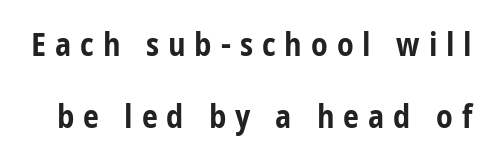
Q: Is the text bold? A: Yes.
Q: Is the text italic (slanted)? A: No, it is upright.
Q: Is the typeface a serif or a sans-serif typeface? A: Sans-serif.
Q: Is the text underlined? A: No.
Q: Is the spacing between letters normal or unusually wide? A: Unusually wide.
Q: Is the spacing between lines tight, normal or loose? A: Loose.
Q: Width (condensed, normal, or wide)? A: Condensed.
Q: Stroke contrast? A: Low.
Q: x-height? A: Medium.
Q: Monospaced? A: No.
